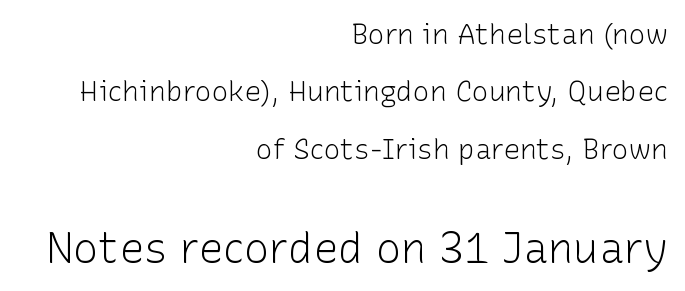
{"serif": "no", "italic": "no", "bold": "no", "weight": "light", "width": "normal", "stroke_contrast": "low", "x_height": "medium", "monospaced": "no", "underline": "no", "align": "right", "line_spacing": "loose", "line_spacing_ratio": 2.05, "letter_spacing": "normal", "letter_spacing_em": 0.0, "larger_block": "second", "size_ratio": 1.5, "glyph_px": 42}
